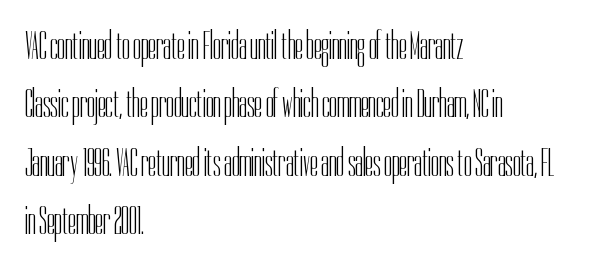
Do the characters align in a grid? No, the font is proportional. The face used here is rendered with its standard letterfit. Stems and bowls with no extra thickness — not bold. Casual observation: everything's shoved over to the left. Beneath every word, the page is bare.
